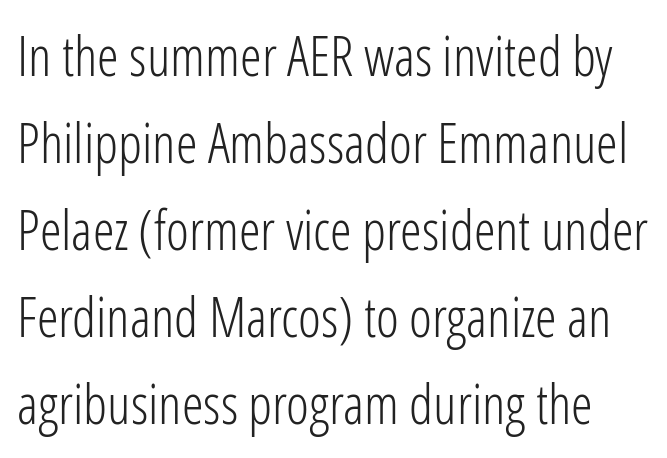
The image shows 55 px light, condensed sans-serif type, upright; set normal line spacing (1.58x), normal letter spacing, not underlined; low stroke contrast and a medium x-height.
